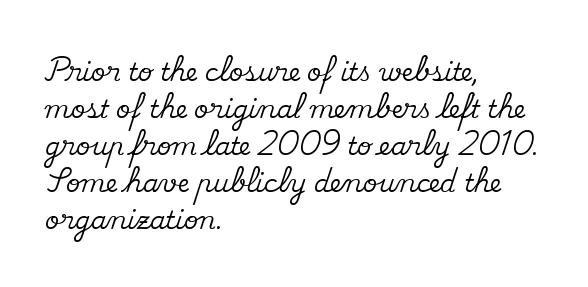
The space beneath each line is pristine and unruled. Compared with typical paragraphs, the rows here are spaced about the same. Notice how the passage keeps a crisp vertical edge on the left only. Short note: letters normally spaced.
